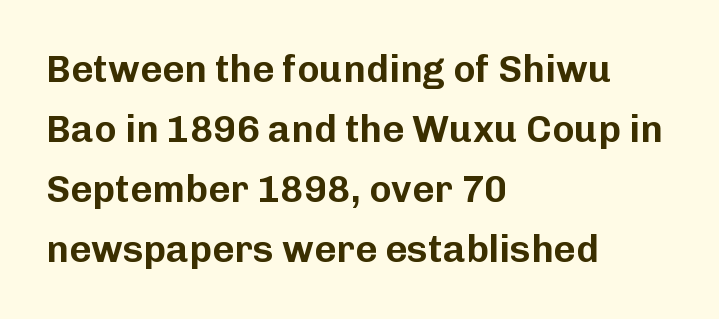
{"serif": "no", "italic": "no", "width": "normal", "stroke_contrast": "low", "x_height": "medium", "monospaced": "no", "underline": "no", "align": "left", "line_spacing": "normal", "line_spacing_ratio": 1.58, "letter_spacing": "normal", "letter_spacing_em": 0.0, "glyph_px": 38}
